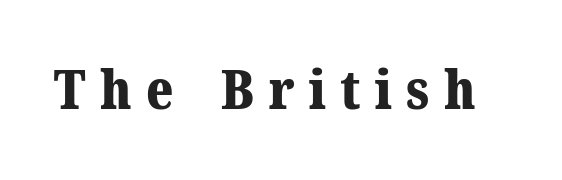
Q: Is the text bold? A: Yes.
Q: Is the text italic (slanted)? A: No, it is upright.
Q: Is the typeface a serif or a sans-serif typeface? A: Serif.
Q: Is the text underlined? A: No.
Q: Is the spacing between letters normal or unusually wide? A: Unusually wide.
Q: Width (condensed, normal, or wide)? A: Normal.
Q: Stroke contrast? A: Medium.
Q: x-height? A: Medium.
Q: Monospaced? A: No.
